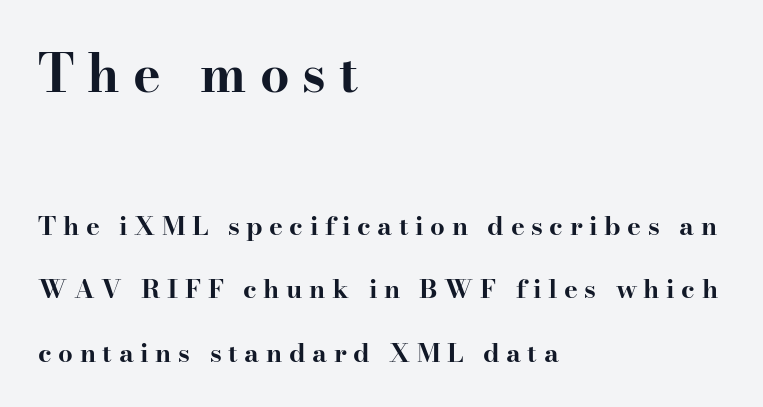
The typesetting leans heavy: a genuine bold. Spacing between characters has been opened up far beyond the box default. Serif or sans? Serif — the stroke terminals have little feet. Horizontally, the lines are justified to the leading edge only.
